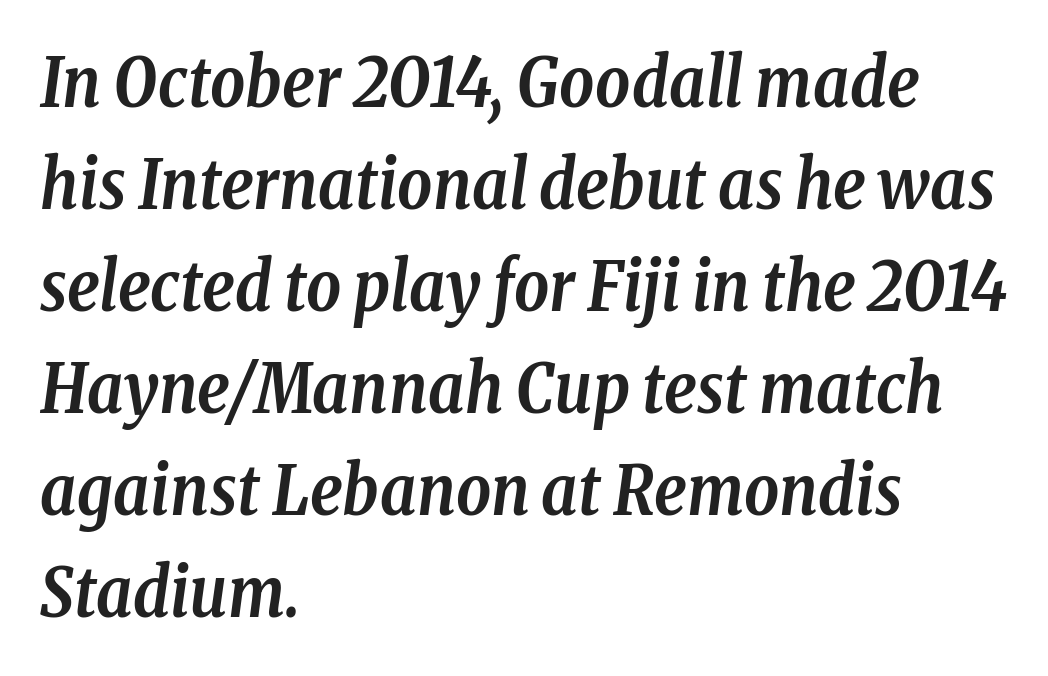
Small tapered or slab feet sit at the stroke ends, so this counts as serif. The whole block is typeset with a tilt. Leading: standard. Decoration check: the copy has no underline. What stands out about the letter spacing? Nothing — it is the standard amount.
